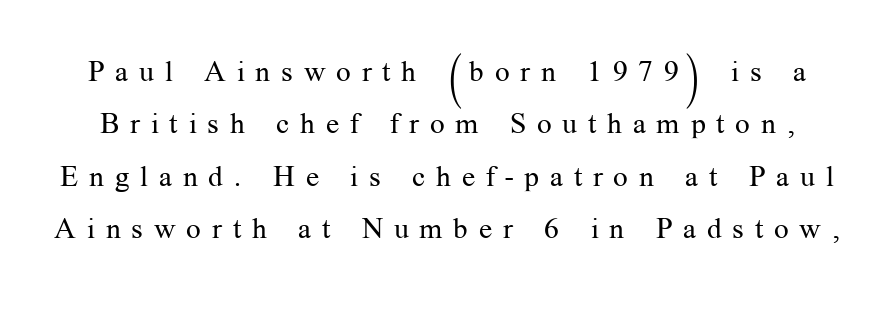
The typesetting does not lean heavy: it is not bold. The gap between lines stays unmarked. When letters stand straight like this, we call the style roman or upright. Proportional: the letters do not fall into vertical columns. The rendering shows small feet on the letterforms — a serif design.
